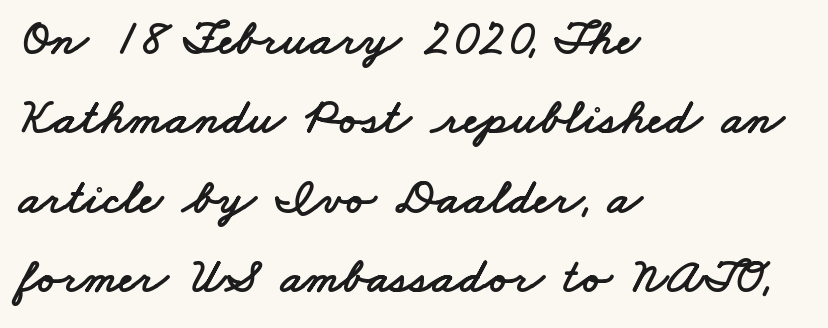
Q: Is the typeface a serif or a sans-serif typeface? A: Sans-serif.
Q: Is the text underlined? A: No.
Q: How is the paragraph aligned? A: Left-aligned.
Q: Is the spacing between letters normal or unusually wide? A: Normal.
Q: Is the spacing between lines tight, normal or loose? A: Normal.
Q: Width (condensed, normal, or wide)? A: Wide.
Q: Stroke contrast? A: Low.
Q: x-height? A: Small.
Q: Monospaced? A: No.
